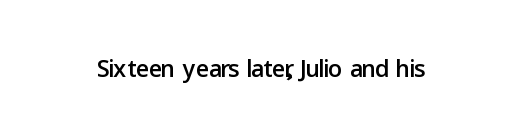
{"serif": "no", "italic": "no", "width": "normal", "stroke_contrast": "low", "x_height": "medium", "monospaced": "no", "underline": "no", "letter_spacing": "normal", "letter_spacing_em": 0.0, "glyph_px": 35}
